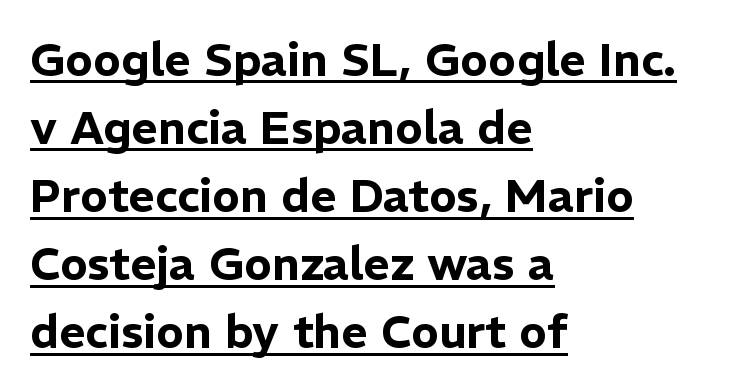
The image shows 46 px sans-serif type, upright; set left-aligned, normal line spacing (1.48x), normal letter spacing, underlined; low stroke contrast and a medium x-height.
